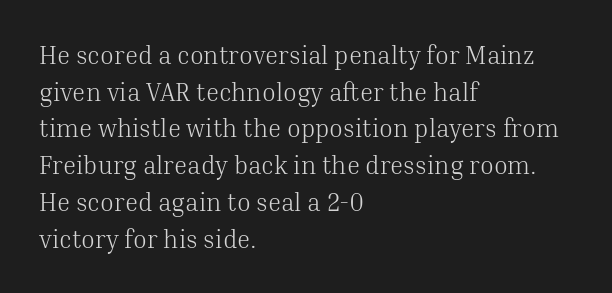
{"italic": "no", "bold": "no", "underline": "no", "align": "left", "line_spacing": "normal", "line_spacing_ratio": 1.47, "letter_spacing": "normal", "letter_spacing_em": 0.0, "glyph_px": 25}
